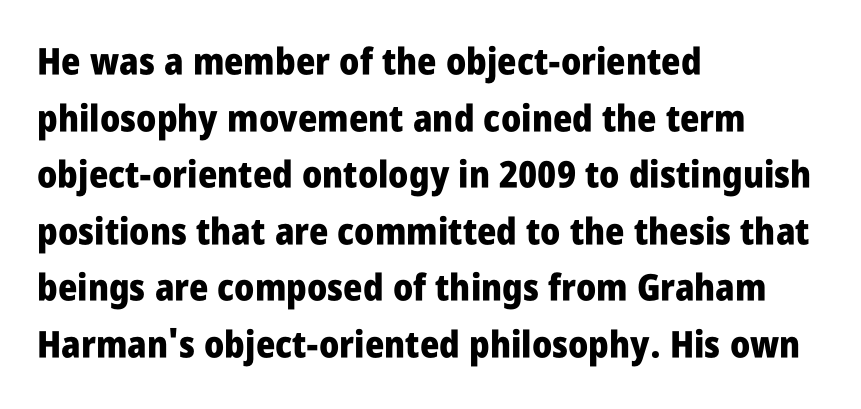
Leftover space on each line is placed entirely after the last word. Note the varied advance widths — an 'i' is clearly narrower than an 'm'. Thick stems and heavy bowls — unmistakably bold. Lines of text with bare space underneath.
